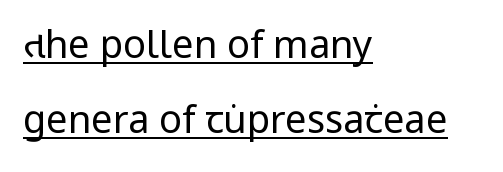
Q: Is the text bold? A: No.
Q: Is the text italic (slanted)? A: No, it is upright.
Q: Is the typeface a serif or a sans-serif typeface? A: Sans-serif.
Q: Is the text underlined? A: Yes.
Q: How is the paragraph aligned? A: Left-aligned.
Q: Is the spacing between letters normal or unusually wide? A: Normal.
Q: Is the spacing between lines tight, normal or loose? A: Loose.
Q: Width (condensed, normal, or wide)? A: Condensed.
Q: Stroke contrast? A: Low.
Q: x-height? A: Large.
Q: Monospaced? A: No.
